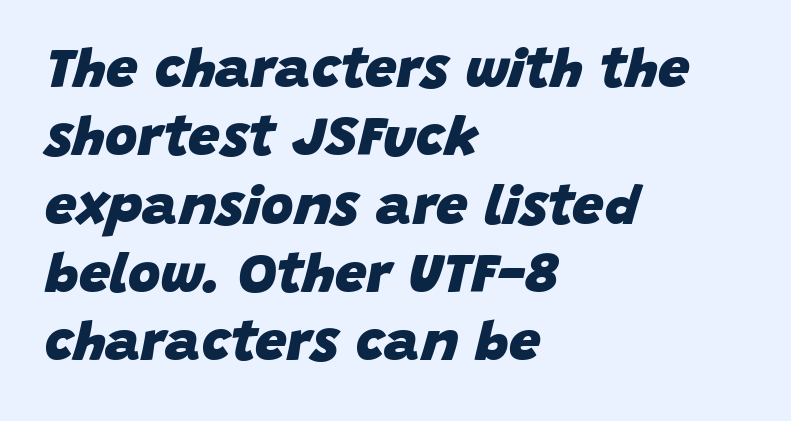
The image shows 56 px heavy type, italic (leaning right); set left-aligned, line spacing 1.22x, normal letter spacing, not underlined; low stroke contrast and a large x-height.
